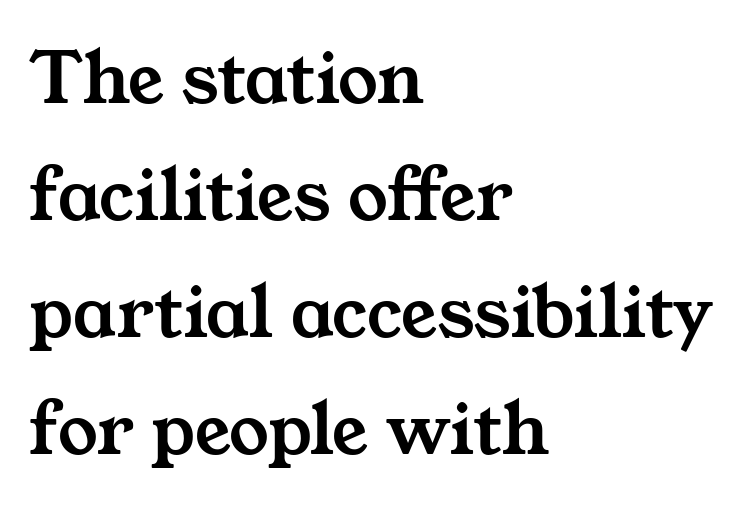
The image shows 79 px wide serif type; set left-aligned, normal line spacing (1.48x), normal letter spacing, not underlined; medium stroke contrast and a medium x-height.
